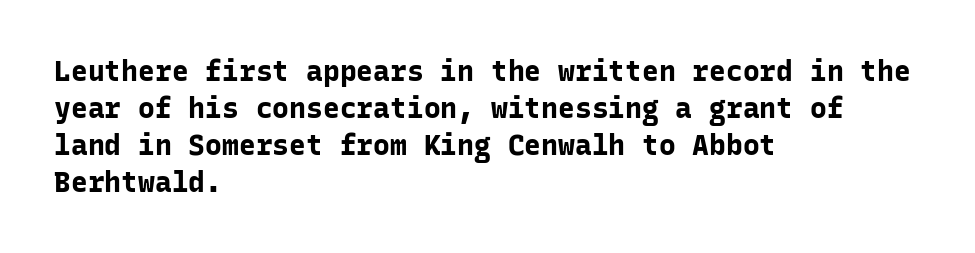
The image shows 28 px bold sans-serif type, upright, monospaced; set left-aligned, normal line spacing (1.32x), normal letter spacing, not underlined; low stroke contrast and a medium x-height.
